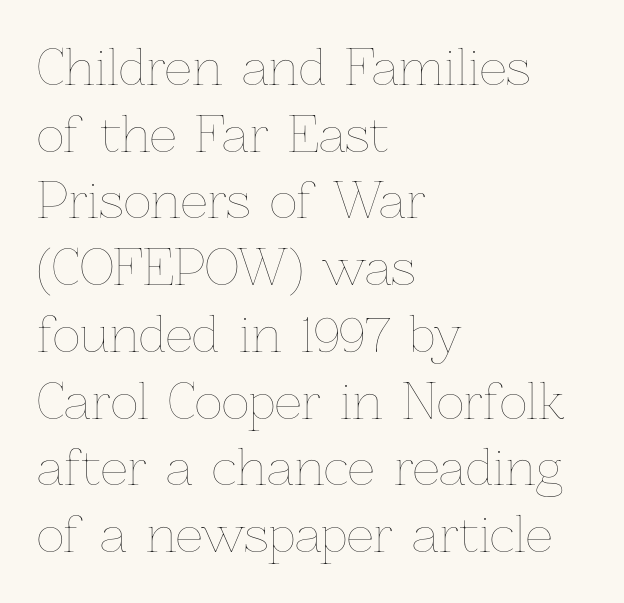
Q: Is the text bold? A: No.
Q: Is the text italic (slanted)? A: No, it is upright.
Q: Is the text underlined? A: No.
Q: How is the paragraph aligned? A: Left-aligned.
Q: Is the spacing between letters normal or unusually wide? A: Normal.
Q: Is the spacing between lines tight, normal or loose? A: Normal.
Q: Width (condensed, normal, or wide)? A: Normal.
Q: Stroke contrast? A: Low.
Q: x-height? A: Medium.
Q: Monospaced? A: No.
